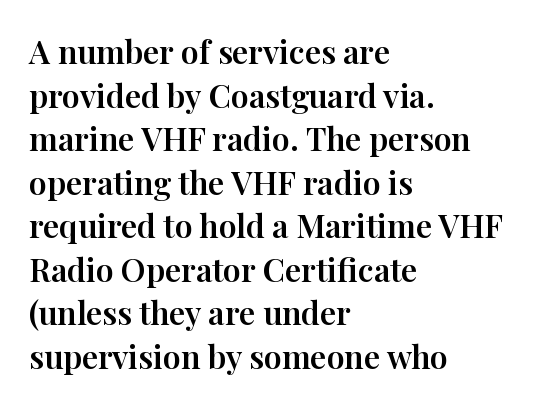
The strip under each line holds only bare page. Think of a printed novel: that variable character pitch is what you see here. Notice how descenders clear the ascenders below comfortably — that's standard leading. The setting favours the left margin, as ordinary paragraphs usually do. This rendering employs a face with finishing strokes, i.e., a serif.
